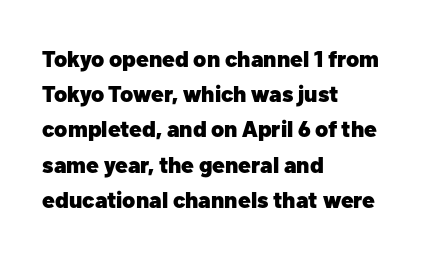
The image shows 23 px bold type, upright; set left-aligned, normal line spacing (1.53x), normal letter spacing, not underlined.
